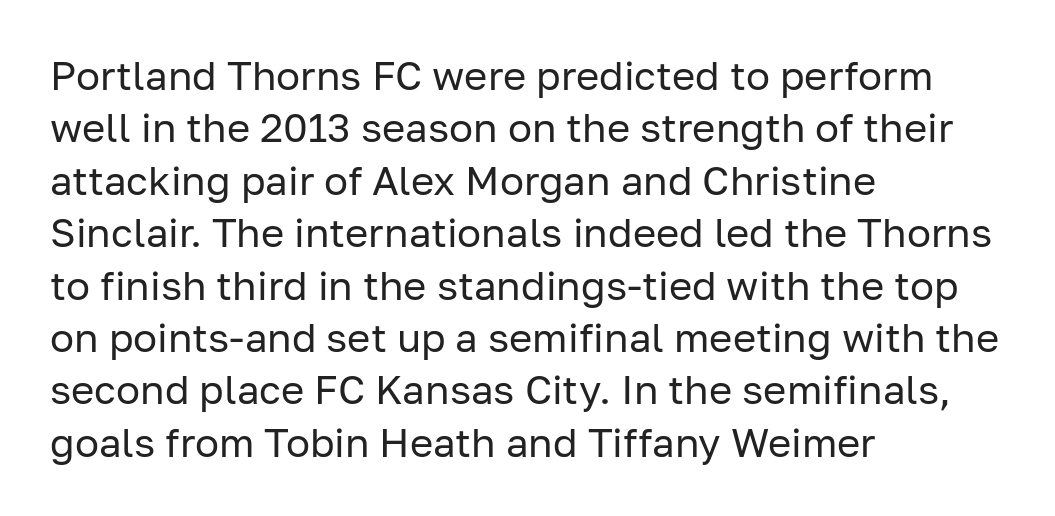
In terms of leading, this rendering sits right in the middle. This sample has the flowing, uneven cadence of proportional lettering. I'd call this a sans setting — the letters go barefoot. No chunkiness to these letters — they're not bold. Teacher's note: observe the even left margin — that is flush-left alignment.
